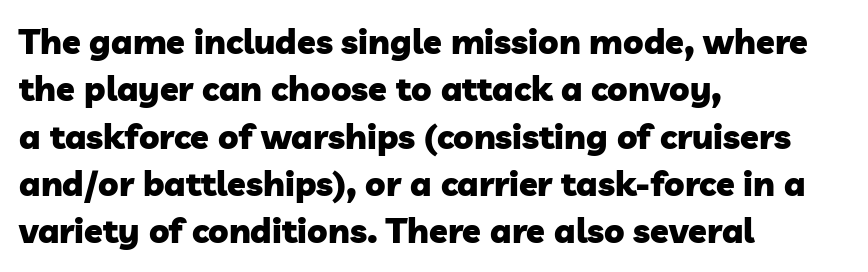
The image shows 34 px heavy sans-serif type; set left-aligned, normal line spacing (1.39x), normal letter spacing, not underlined; low stroke contrast and a medium x-height.
